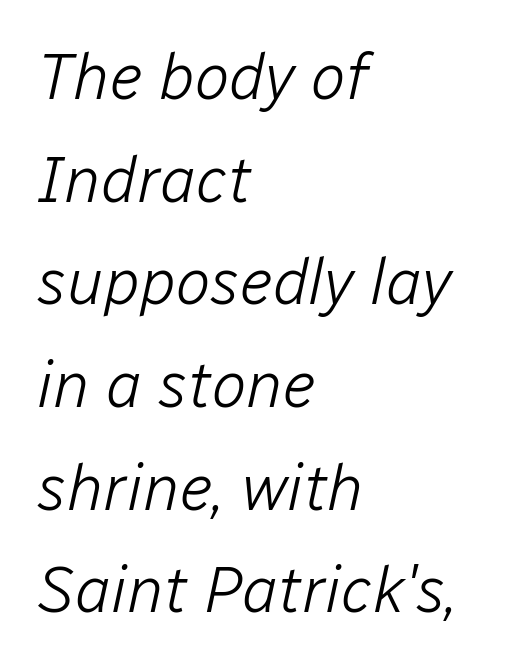
Slant detected: the letters are inclined. Quick note: underline off. A student would call this left alignment; a typographer would say flush left, rag right. The letters sit at their default tracking, neither squeezed nor spread.
